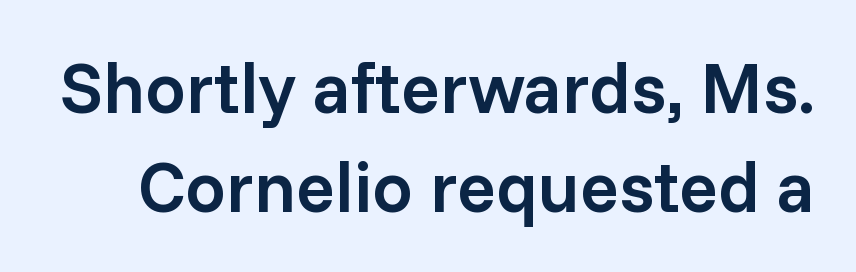
Q: Is the text bold? A: Semi-bold.
Q: Is the text italic (slanted)? A: No, it is upright.
Q: Is the typeface a serif or a sans-serif typeface? A: Sans-serif.
Q: Is the text underlined? A: No.
Q: Is the spacing between letters normal or unusually wide? A: Normal.
Q: Is the spacing between lines tight, normal or loose? A: Normal.
Q: Width (condensed, normal, or wide)? A: Normal.
Q: Stroke contrast? A: Low.
Q: x-height? A: Medium.
Q: Monospaced? A: No.
